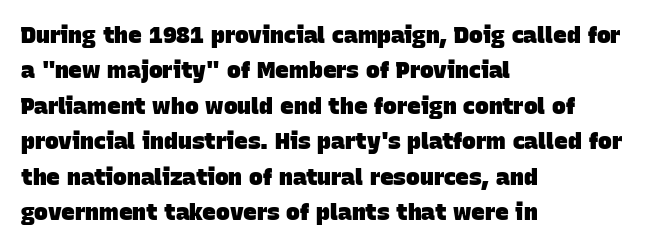
Q: Is the text bold? A: Yes.
Q: Is the text underlined? A: No.
Q: How is the paragraph aligned? A: Left-aligned.
Q: Is the spacing between letters normal or unusually wide? A: Normal.
Q: Is the spacing between lines tight, normal or loose? A: Normal.
